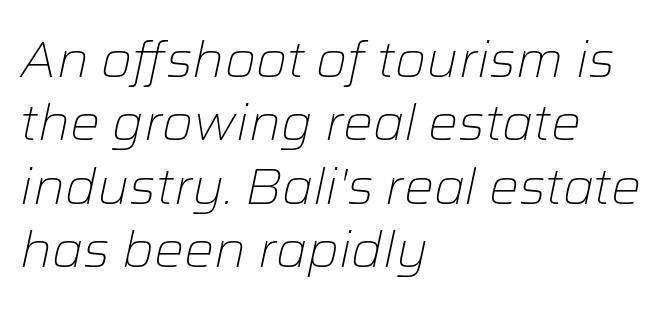
Q: Is the text bold? A: No.
Q: Is the text italic (slanted)? A: Yes, it leans right by about 12 degrees.
Q: Is the text underlined? A: No.
Q: How is the paragraph aligned? A: Left-aligned.
Q: Is the spacing between letters normal or unusually wide? A: Normal.
Q: Is the spacing between lines tight, normal or loose? A: Normal.
Q: Width (condensed, normal, or wide)? A: Normal.
Q: Stroke contrast? A: Low.
Q: x-height? A: Medium.
Q: Monospaced? A: No.
